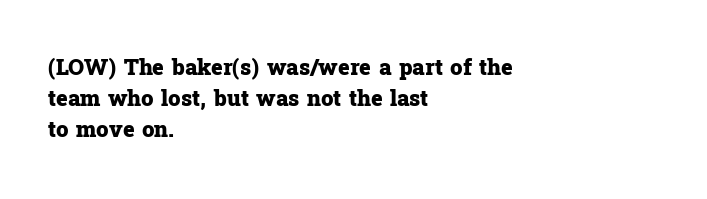
The image shows 22 px bold type, upright; set left-aligned, normal line spacing (1.41x), normal letter spacing, not underlined.
